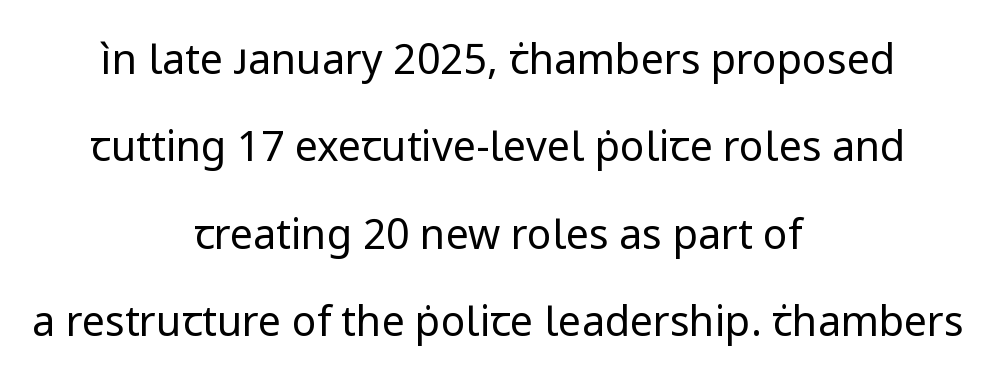
Type without underlining. Observe the absence of serifs on each vertical stroke in this sample. The axis of the letterforms is exactly vertical. Each word holds together tightly as a unit, with standard inter-letter gaps. The passage shown is typed in a proportional face where columns would drift.
